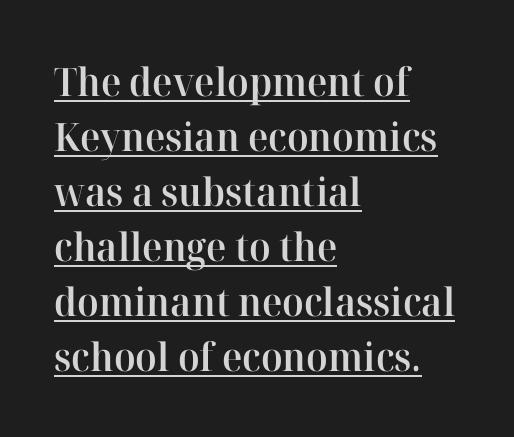
{"serif": "yes", "italic": "no", "bold": "semi", "weight": "semibold", "width": "normal", "stroke_contrast": "high", "x_height": "medium", "monospaced": "no", "underline": "yes", "align": "left", "line_spacing": "normal", "line_spacing_ratio": 1.41, "letter_spacing": "normal", "letter_spacing_em": 0.0, "glyph_px": 39}
